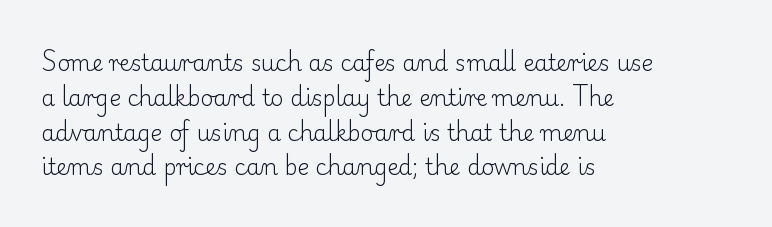
All the whitespace from short lines collects on the right. No extra tracking has been applied to these lines. Characters remain perfectly vertical along every line. The space beneath each line is pristine and unruled. Vertical stems look standard width or narrower in stroke.
